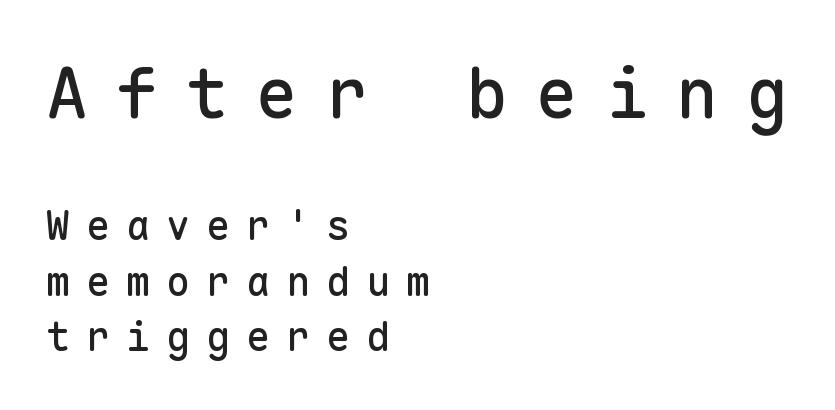
{"serif": "no", "italic": "no", "width": "normal", "stroke_contrast": "low", "x_height": "medium", "monospaced": "yes", "underline": "no", "align": "left", "line_spacing": "normal", "line_spacing_ratio": 1.39, "letter_spacing": "wide", "letter_spacing_em": 0.4, "larger_block": "first", "size_ratio": 1.75, "glyph_px": 70}
